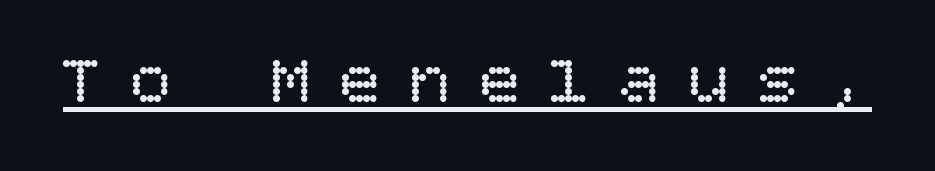
{"italic": "no", "bold": "no", "weight": "regular", "width": "normal", "stroke_contrast": "low", "x_height": "large", "underline": "yes", "letter_spacing": "wide", "letter_spacing_em": 0.41, "glyph_px": 69}
